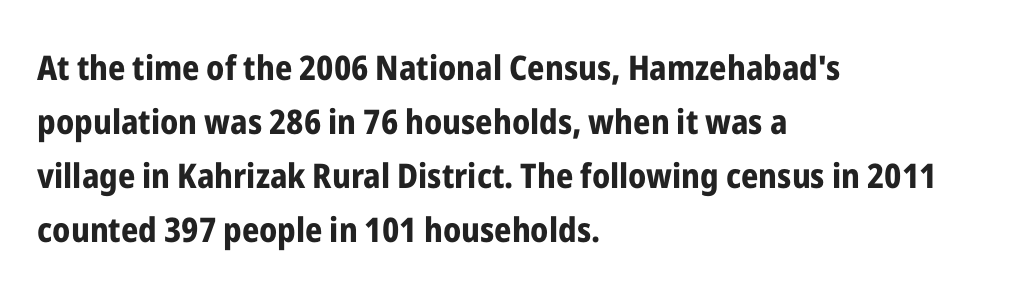
{"serif": "no", "italic": "no", "bold": "yes", "weight": "bold", "width": "condensed", "stroke_contrast": "low", "x_height": "medium", "monospaced": "no", "underline": "no", "align": "left", "line_spacing": "normal", "line_spacing_ratio": 1.59, "letter_spacing": "normal", "letter_spacing_em": 0.0, "glyph_px": 34}
